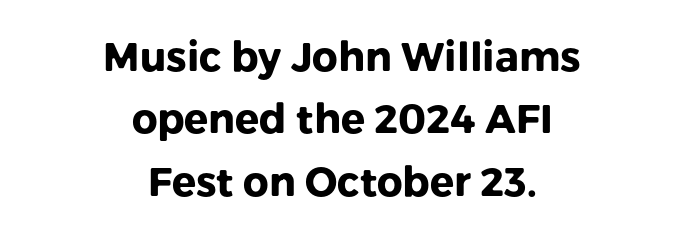
{"serif": "no", "italic": "no", "bold": "yes", "weight": "heavy", "width": "normal", "stroke_contrast": "low", "x_height": "medium", "monospaced": "no", "underline": "no", "align": "center", "line_spacing": "normal", "line_spacing_ratio": 1.56, "letter_spacing": "normal", "letter_spacing_em": 0.0, "glyph_px": 40}
